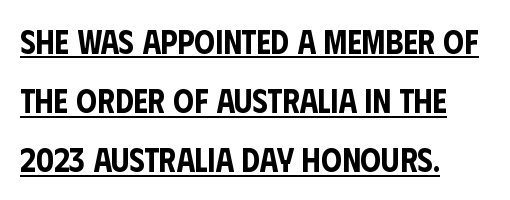
Q: Is the text italic (slanted)? A: No, it is upright.
Q: Is the typeface a serif or a sans-serif typeface? A: Sans-serif.
Q: Is the text underlined? A: Yes.
Q: How is the paragraph aligned? A: Left-aligned.
Q: Is the spacing between letters normal or unusually wide? A: Normal.
Q: Width (condensed, normal, or wide)? A: Condensed.
Q: Stroke contrast? A: Low.
Q: x-height? A: Large.
Q: Monospaced? A: No.
